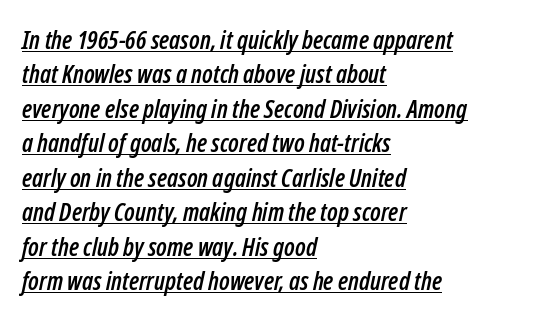
The image shows 25 px text type, italic (leaning right); set left-aligned, normal line spacing (1.38x), normal letter spacing, underlined.
